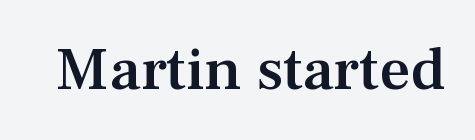
The image shows 61 px semibold serif type, upright; set normal letter spacing, not underlined; medium stroke contrast and a medium x-height.
